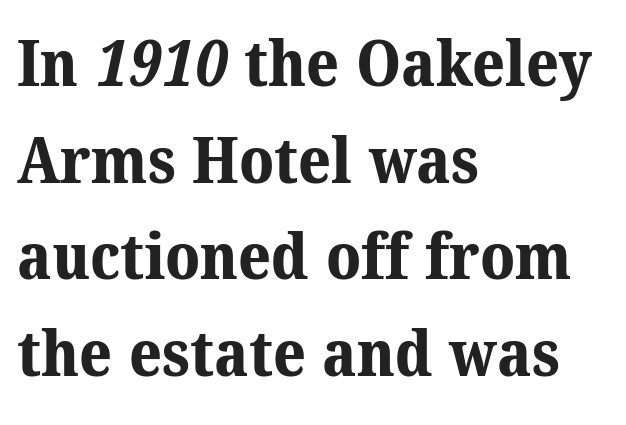
Q: Is the text bold? A: Yes.
Q: Is the typeface a serif or a sans-serif typeface? A: Serif.
Q: Is the text underlined? A: No.
Q: How is the paragraph aligned? A: Left-aligned.
Q: Is the spacing between letters normal or unusually wide? A: Normal.
Q: Is the spacing between lines tight, normal or loose? A: Normal.
Q: Width (condensed, normal, or wide)? A: Normal.
Q: Stroke contrast? A: Medium.
Q: x-height? A: Medium.
Q: Monospaced? A: No.
